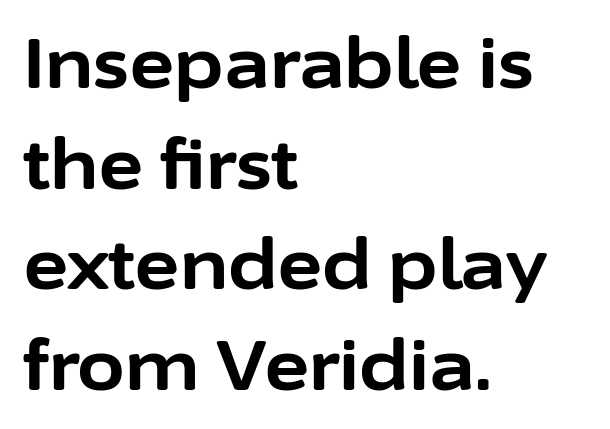
The image shows 69 px bold sans-serif type, upright; set left-aligned, normal line spacing (1.46x), normal letter spacing, not underlined; low stroke contrast and a medium x-height.
